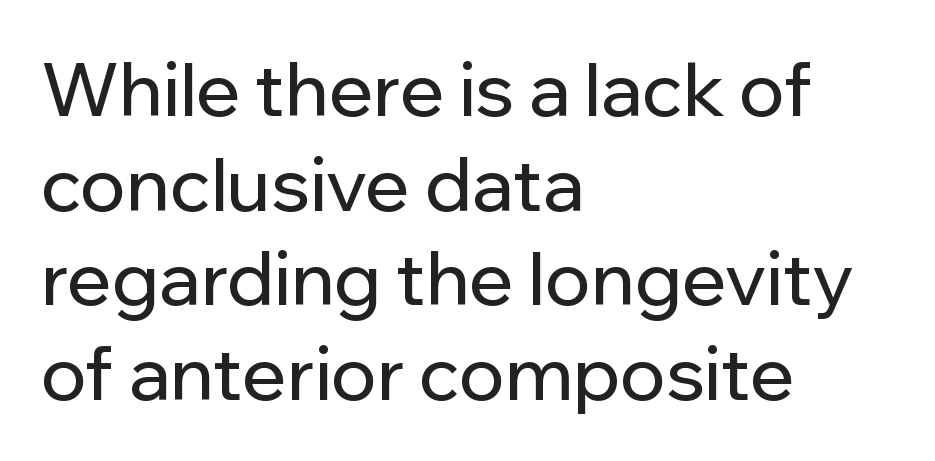
{"serif": "no", "italic": "no", "width": "normal", "stroke_contrast": "low", "x_height": "medium", "monospaced": "no", "underline": "no", "align": "left", "line_spacing": "normal", "line_spacing_ratio": 1.28, "letter_spacing": "normal", "letter_spacing_em": 0.0, "glyph_px": 74}
